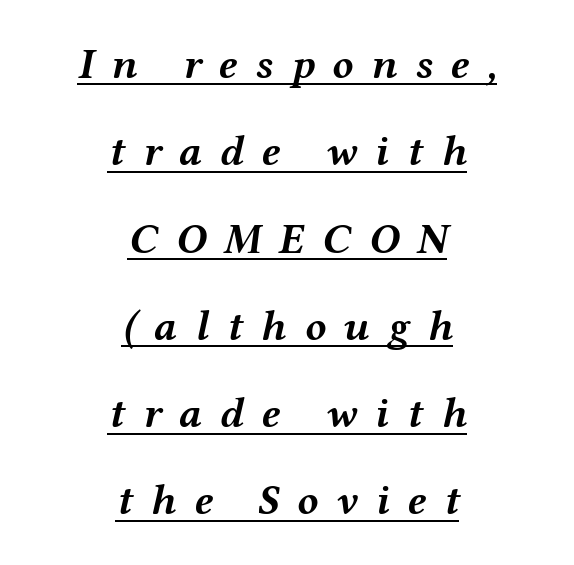
{"italic": "yes", "lean": "right", "slant_degrees": 12, "bold": "yes", "weight": "semibold", "width": "wide", "stroke_contrast": "medium", "x_height": "medium", "monospaced": "no", "underline": "yes", "align": "center", "line_spacing": "loose", "line_spacing_ratio": 2.03, "letter_spacing": "wide", "letter_spacing_em": 0.42, "glyph_px": 43}
